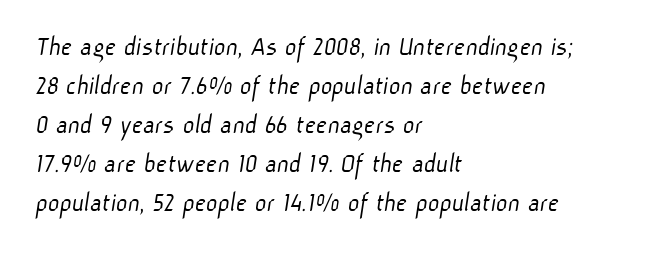
{"serif": "no", "bold": "no", "weight": "light", "width": "normal", "stroke_contrast": "low", "x_height": "medium", "monospaced": "no", "underline": "no", "align": "left", "line_spacing": "normal", "line_spacing_ratio": 1.39, "letter_spacing": "normal", "letter_spacing_em": 0.0, "glyph_px": 28}
